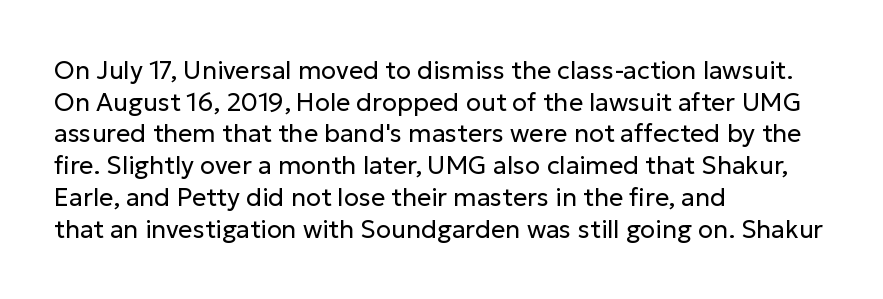
The characters are drawn with everyday or finer stroke widths. The string is rendered with underlining switched off. Leading matches the norm, producing a regular column. This sample uses plain, unmodified letter spacing.
